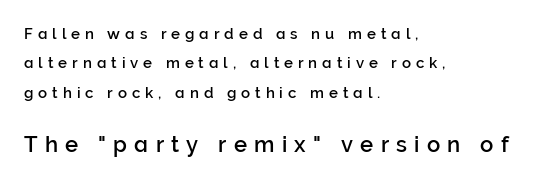
The image shows 22 px text type, upright; set left-aligned, loose line spacing (1.96x), unusually wide letter spacing (+0.33 em), not underlined; the second (bottom) block is 1.47x larger.
